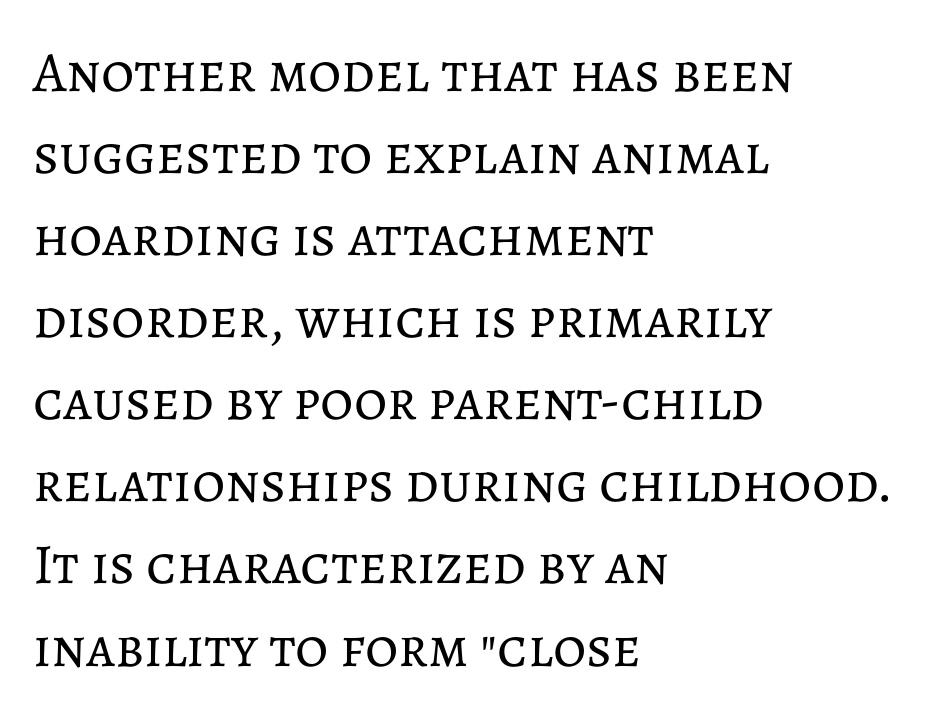
Q: Is the text bold? A: No.
Q: Is the text italic (slanted)? A: No, it is upright.
Q: Is the text underlined? A: No.
Q: How is the paragraph aligned? A: Left-aligned.
Q: Is the spacing between letters normal or unusually wide? A: Normal.
Q: Is the spacing between lines tight, normal or loose? A: Normal.
Q: Width (condensed, normal, or wide)? A: Normal.
Q: Stroke contrast? A: Low.
Q: x-height? A: Medium.
Q: Monospaced? A: No.
